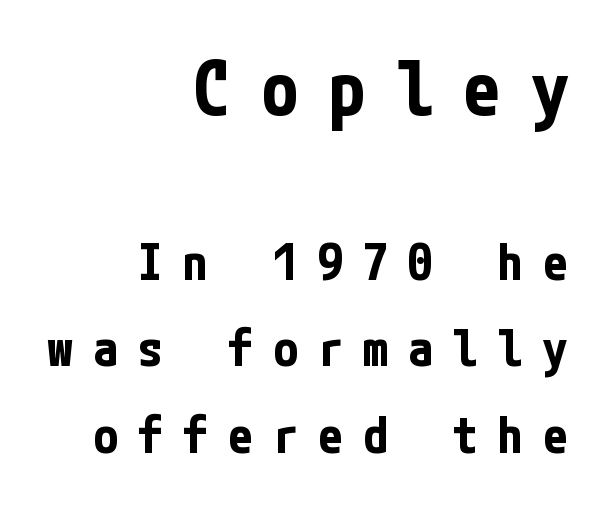
Whoever set this made the first block the dominant, larger element. Is the block centered? No — it sits flush against the right margin. A clean baseline with only descenders dipping below it. When letters stand straight like this, we call the style roman or upright.
